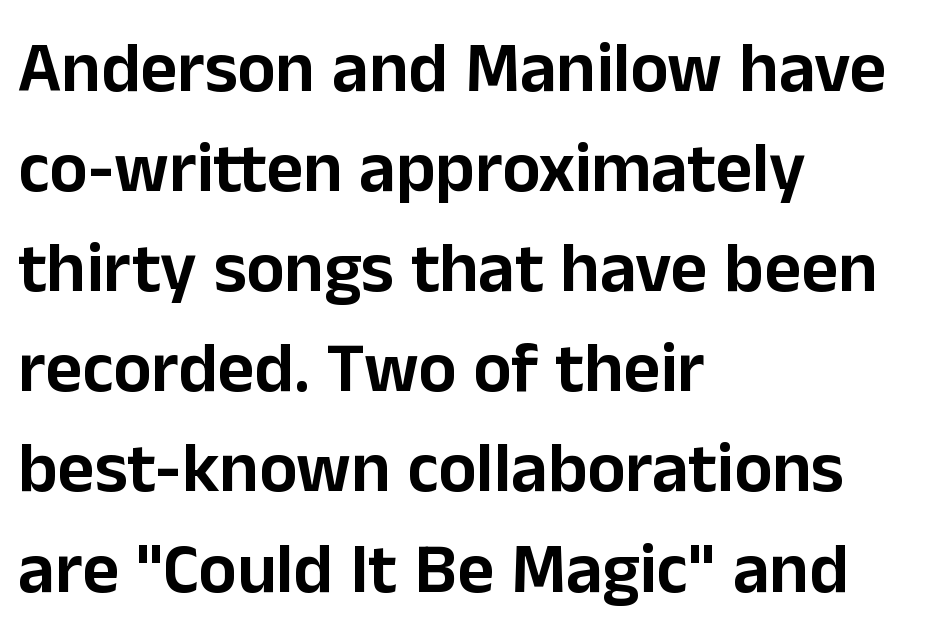
Q: Is the text italic (slanted)? A: No, it is upright.
Q: Is the typeface a serif or a sans-serif typeface? A: Sans-serif.
Q: Is the text underlined? A: No.
Q: How is the paragraph aligned? A: Left-aligned.
Q: Is the spacing between letters normal or unusually wide? A: Normal.
Q: Is the spacing between lines tight, normal or loose? A: Normal.
Q: Width (condensed, normal, or wide)? A: Normal.
Q: Stroke contrast? A: Low.
Q: x-height? A: Medium.
Q: Monospaced? A: No.
